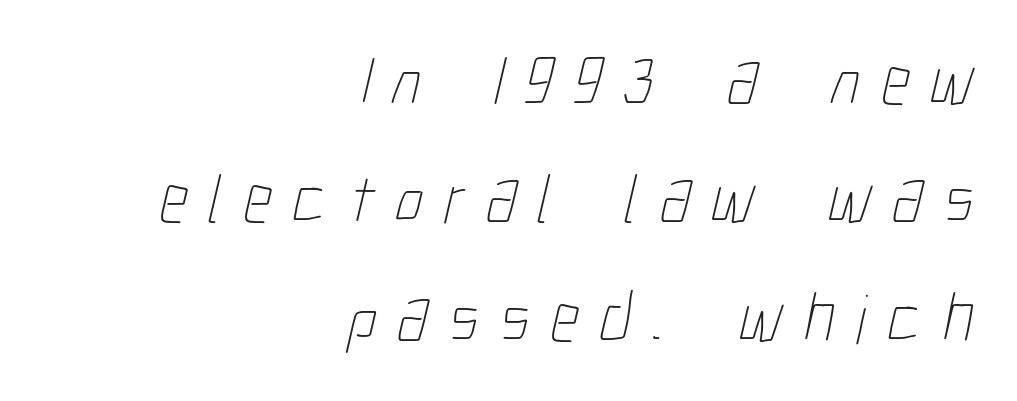
The type is letterspaced generously, with wide tracking. Regarding leading, the lines here are spaced in the standard way. Teacher's note: observe the even right margin — that is flush-right alignment. The passage shown is not underscored anywhere.
